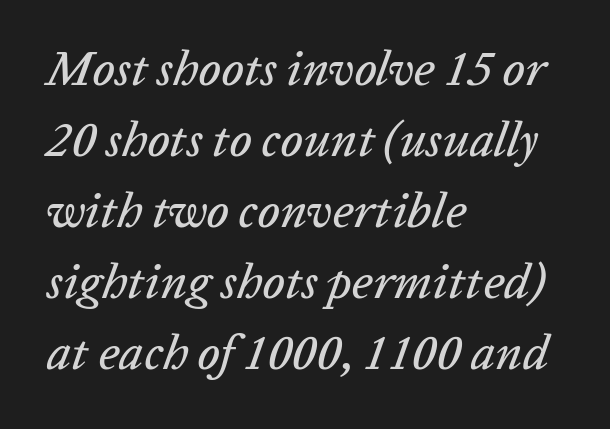
The image shows 49 px text type, italic (leaning right); set left-aligned, normal line spacing (1.45x), normal letter spacing, not underlined; low stroke contrast and a medium x-height.
